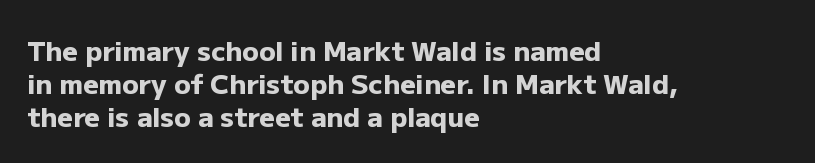
Q: Is the text bold? A: Yes.
Q: Is the text italic (slanted)? A: No, it is upright.
Q: Is the text underlined? A: No.
Q: How is the paragraph aligned? A: Left-aligned.
Q: Is the spacing between letters normal or unusually wide? A: Normal.
